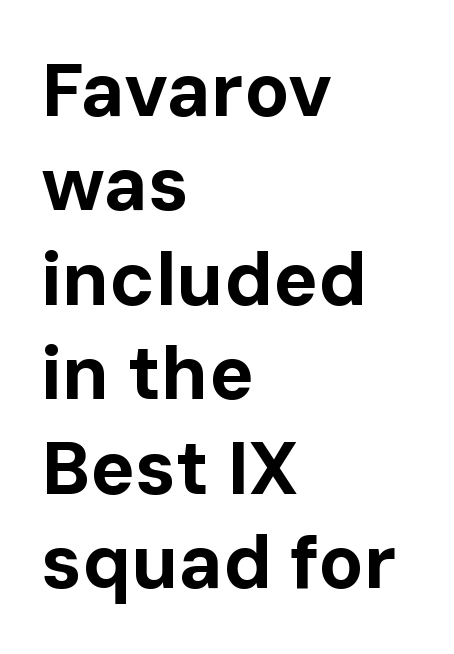
Every letter is thick-stroked: bold, no question. Each row of text sits above clean, open space. This sample keeps an unexceptional amount of space between lines. Varying glyph widths throughout — classic text-font behaviour. This is the regular roman posture of the typeface. Typeset ragged right — the left edge is the straight one.
